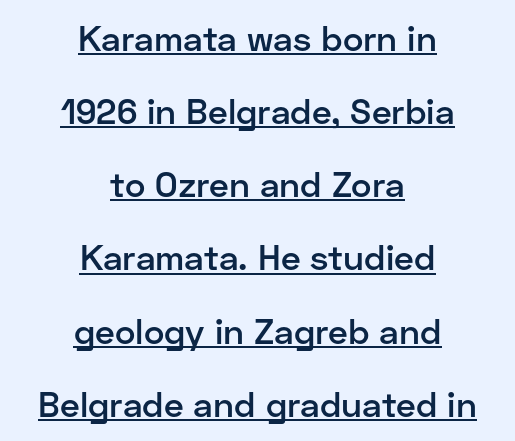
Q: Is the text bold? A: Semi-bold.
Q: Is the text italic (slanted)? A: No, it is upright.
Q: Is the typeface a serif or a sans-serif typeface? A: Sans-serif.
Q: Is the text underlined? A: Yes.
Q: How is the paragraph aligned? A: Centered.
Q: Is the spacing between letters normal or unusually wide? A: Normal.
Q: Is the spacing between lines tight, normal or loose? A: Loose.
Q: Width (condensed, normal, or wide)? A: Normal.
Q: Stroke contrast? A: Low.
Q: x-height? A: Medium.
Q: Monospaced? A: No.
